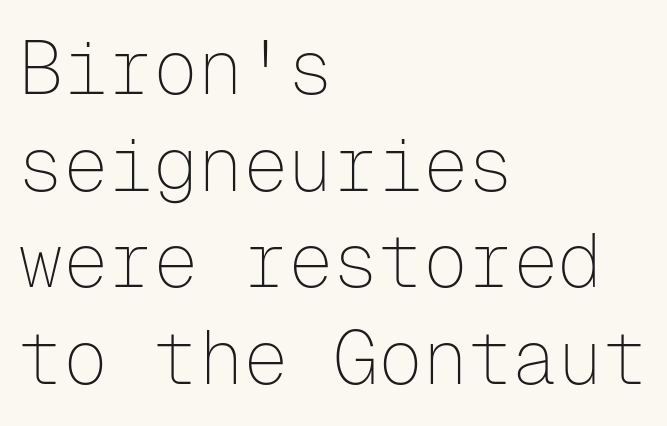
{"serif": "no", "italic": "no", "bold": "no", "weight": "thin", "width": "normal", "stroke_contrast": "low", "x_height": "medium", "monospaced": "yes", "underline": "no", "align": "left", "line_spacing": "normal", "line_spacing_ratio": 1.29, "letter_spacing": "normal", "letter_spacing_em": 0.0, "glyph_px": 75}
